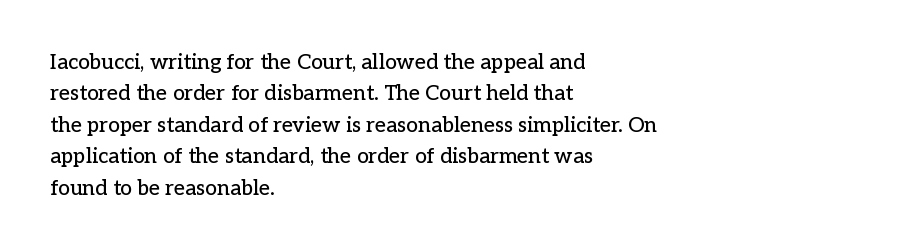
Q: Is the text italic (slanted)? A: No, it is upright.
Q: Is the text underlined? A: No.
Q: How is the paragraph aligned? A: Left-aligned.
Q: Is the spacing between letters normal or unusually wide? A: Normal.
Q: Is the spacing between lines tight, normal or loose? A: Normal.
